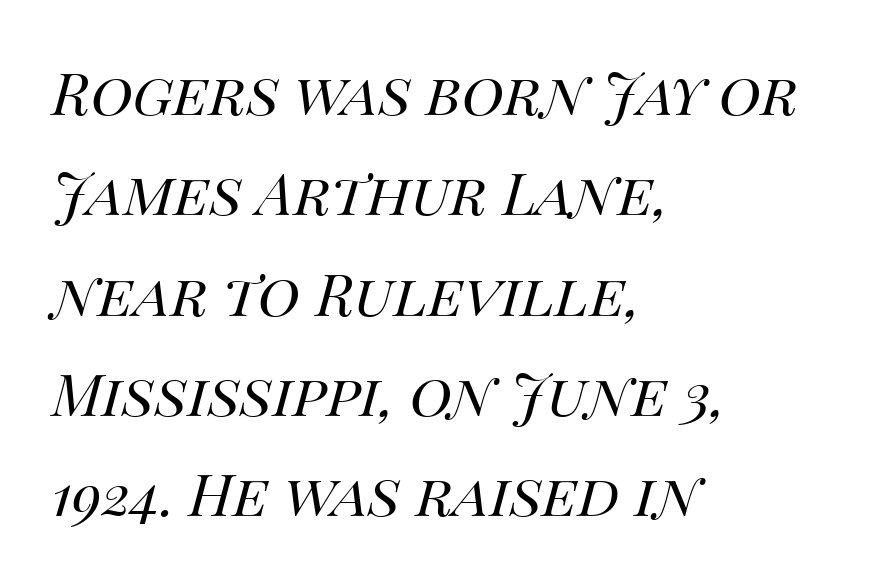
Q: Is the text bold? A: No.
Q: Is the text italic (slanted)? A: Yes, it leans right by about 14 degrees.
Q: Is the text underlined? A: No.
Q: How is the paragraph aligned? A: Left-aligned.
Q: Is the spacing between letters normal or unusually wide? A: Normal.
Q: Width (condensed, normal, or wide)? A: Normal.
Q: Stroke contrast? A: Medium.
Q: x-height? A: Large.
Q: Monospaced? A: No.
